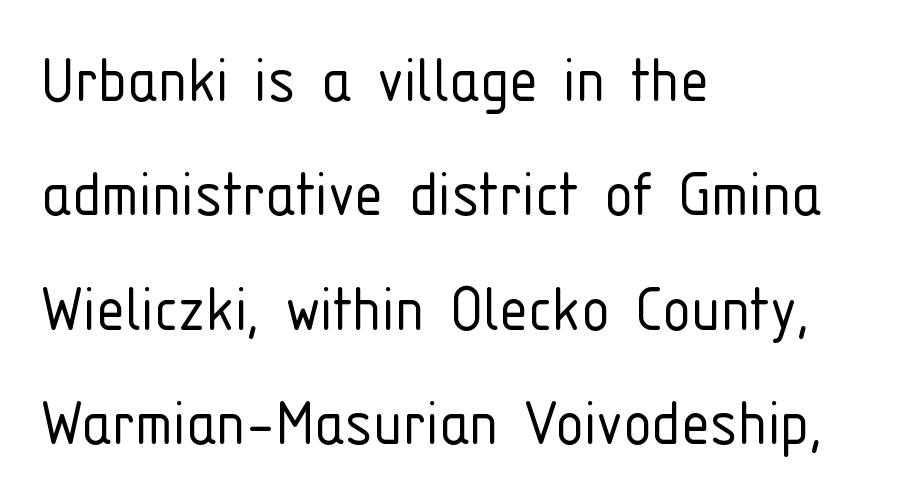
{"serif": "no", "italic": "no", "bold": "no", "weight": "light", "width": "condensed", "stroke_contrast": "low", "x_height": "medium", "monospaced": "no", "underline": "no", "align": "left", "line_spacing": "normal", "line_spacing_ratio": 1.59, "letter_spacing": "normal", "letter_spacing_em": 0.0, "glyph_px": 72}
